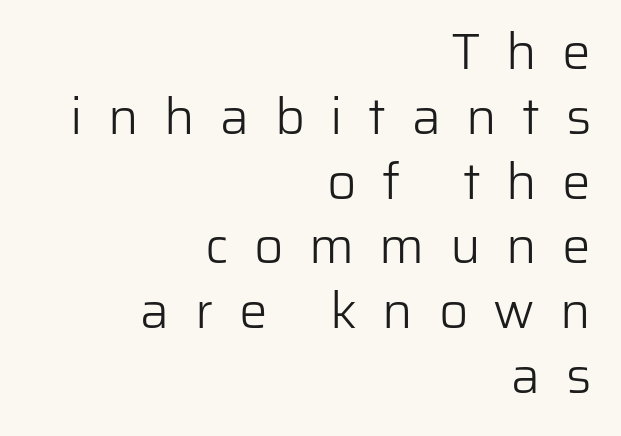
Tall strokes in this sample are plumb rather than angled. Rule under the text: the space is simply empty. The passage is arranged like a letterhead date or caption credit — flush right. No heavy texture on the line: the type isn't bold. The horizontal fit of the characters is loose and conspicuously gappy. The lines sit at an ordinary, default distance from one another.
